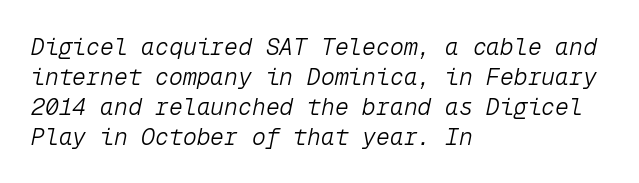
The typesetting does not lean heavy: it is not bold. The string is rendered with underlining switched off. Leading matches the norm, producing a regular column. One-word summary of the alignment: left. Tracking here is standard; glyphs follow each other at the usual distance.
